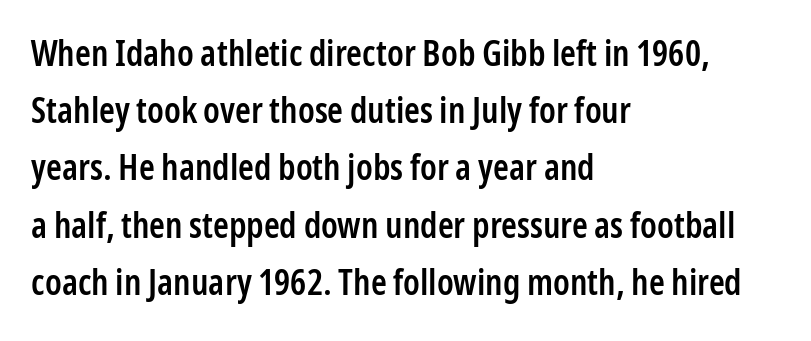
{"serif": "no", "italic": "no", "bold": "semi", "weight": "semibold", "width": "condensed", "stroke_contrast": "low", "x_height": "medium", "monospaced": "no", "underline": "no", "align": "left", "line_spacing": "normal", "line_spacing_ratio": 1.59, "letter_spacing": "normal", "letter_spacing_em": 0.0, "glyph_px": 36}
